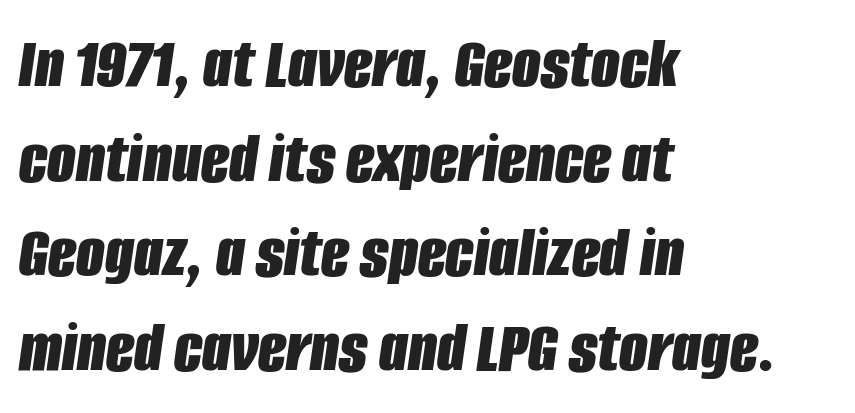
The letters are slanted; this is an italic face. The zone under the glyphs is completely vacant. Each glyph is drawn with heavy, bold strokes. Line starts are locked; line ends wander.
